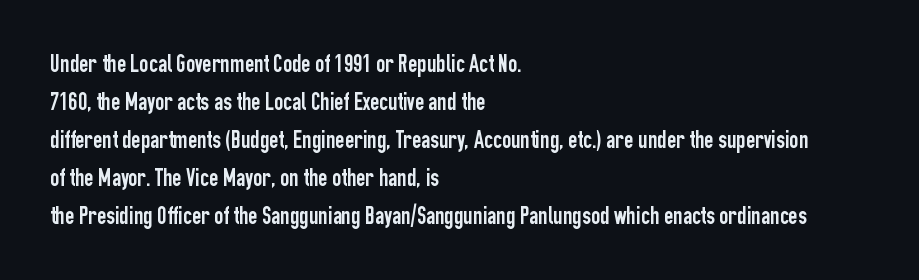
Q: Is the text italic (slanted)? A: No, it is upright.
Q: Is the text underlined? A: No.
Q: How is the paragraph aligned? A: Left-aligned.
Q: Is the spacing between letters normal or unusually wide? A: Normal.
Q: Is the spacing between lines tight, normal or loose? A: Normal.
